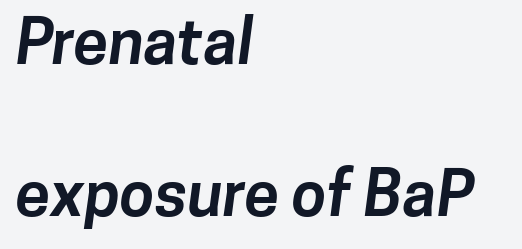
The image shows 63 px bold sans-serif type; set left-aligned, loose line spacing (2.42x), normal letter spacing, not underlined; low stroke contrast and a medium x-height.
